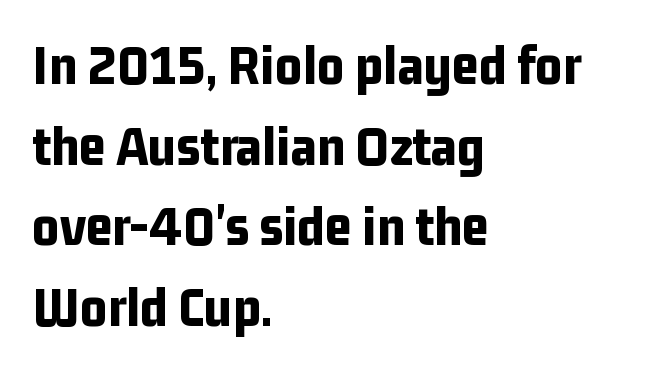
Q: Is the text bold? A: Yes.
Q: Is the text italic (slanted)? A: No, it is upright.
Q: Is the typeface a serif or a sans-serif typeface? A: Sans-serif.
Q: Is the text underlined? A: No.
Q: How is the paragraph aligned? A: Left-aligned.
Q: Is the spacing between letters normal or unusually wide? A: Normal.
Q: Is the spacing between lines tight, normal or loose? A: Normal.
Q: Width (condensed, normal, or wide)? A: Condensed.
Q: Stroke contrast? A: Low.
Q: x-height? A: Medium.
Q: Monospaced? A: No.
